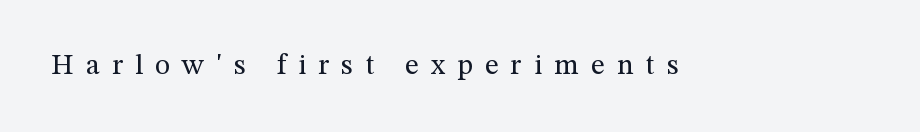
The image shows 29 px regular-weight serif type, upright; set unusually wide letter spacing (+0.42 em), not underlined; medium stroke contrast and a medium x-height.
